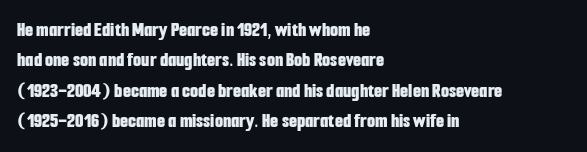
{"italic": "no", "bold": "yes", "underline": "no", "align": "left", "line_spacing": "normal", "line_spacing_ratio": 1.45, "letter_spacing": "normal", "letter_spacing_em": 0.0, "glyph_px": 21}
